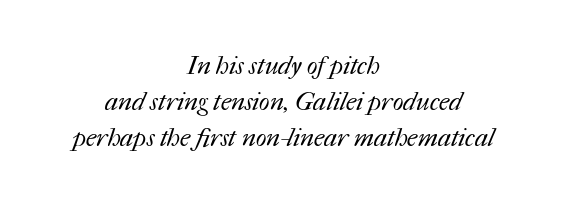
The image shows 25 px text type; set centered, normal line spacing (1.44x), normal letter spacing, not underlined.
